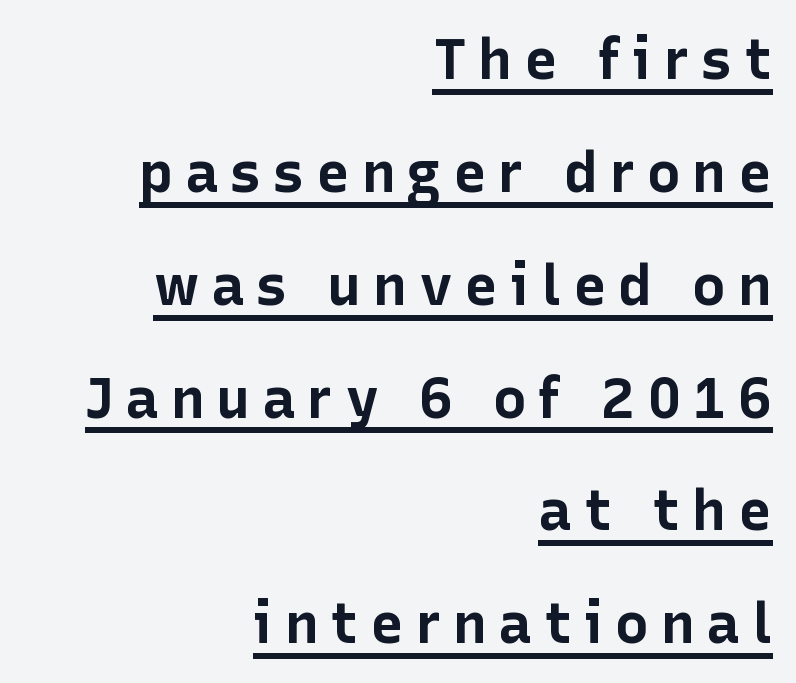
Q: Is the text bold? A: Yes.
Q: Is the text italic (slanted)? A: No, it is upright.
Q: Is the typeface a serif or a sans-serif typeface? A: Sans-serif.
Q: Is the text underlined? A: Yes.
Q: How is the paragraph aligned? A: Right-aligned.
Q: Is the spacing between letters normal or unusually wide? A: Unusually wide.
Q: Is the spacing between lines tight, normal or loose? A: Loose.
Q: Width (condensed, normal, or wide)? A: Normal.
Q: Stroke contrast? A: Low.
Q: x-height? A: Medium.
Q: Monospaced? A: No.
